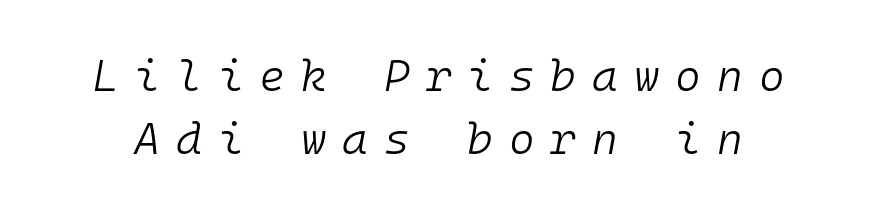
The image shows 44 px light type, italic (leaning right), monospaced; set normal line spacing (1.44x), unusually wide letter spacing (+0.36 em), not underlined; low stroke contrast and a medium x-height.
